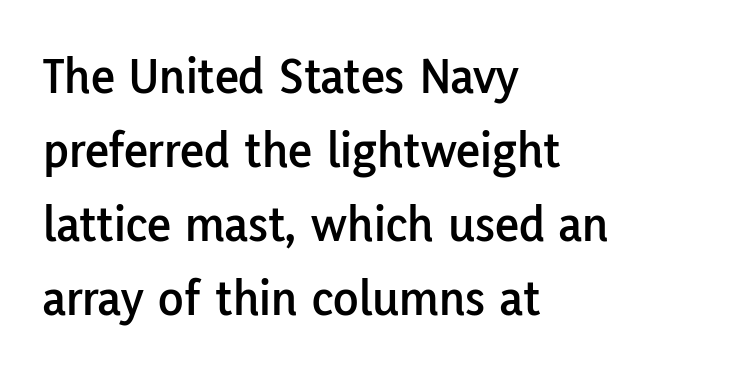
The image shows 52 px sans-serif type, upright; set left-aligned, normal line spacing (1.42x), normal letter spacing, not underlined; low stroke contrast and a medium x-height.
